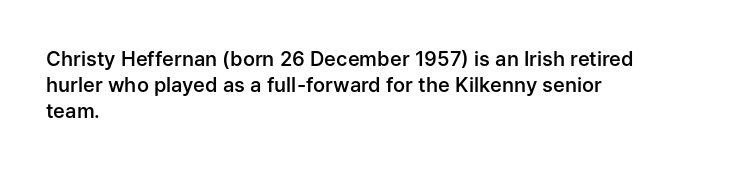
{"italic": "no", "bold": "semi", "underline": "no", "align": "left", "line_spacing": "normal", "line_spacing_ratio": 1.29, "letter_spacing": "normal", "letter_spacing_em": 0.0, "glyph_px": 20}
